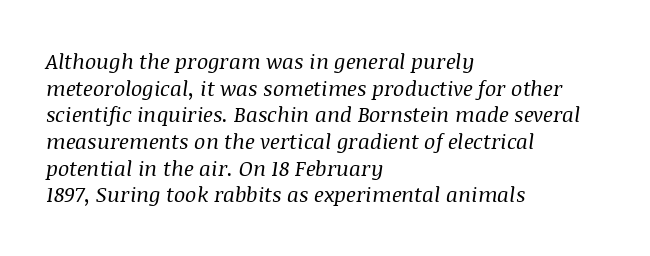
The space beneath each line is pristine and unruled. Compared with a centered layout, this one pins lines to the left instead. The passage shown is not bold in any degree. Slant detected: the letters are inclined. The vertical gap from one line to the next is medium.
